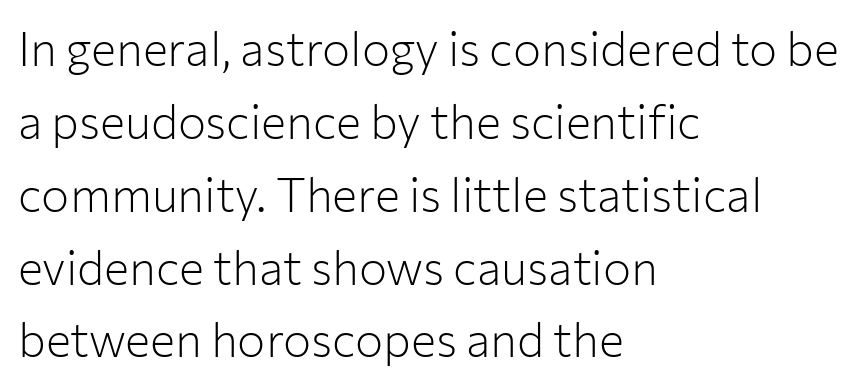
Q: Is the text bold? A: No.
Q: Is the text italic (slanted)? A: No, it is upright.
Q: Is the typeface a serif or a sans-serif typeface? A: Sans-serif.
Q: Is the text underlined? A: No.
Q: How is the paragraph aligned? A: Left-aligned.
Q: Is the spacing between letters normal or unusually wide? A: Normal.
Q: Is the spacing between lines tight, normal or loose? A: Normal.
Q: Width (condensed, normal, or wide)? A: Normal.
Q: Stroke contrast? A: Low.
Q: x-height? A: Medium.
Q: Monospaced? A: No.
